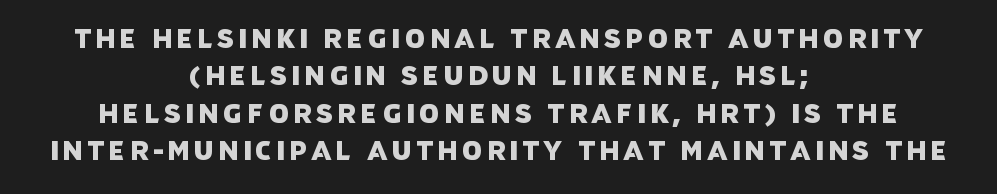
The glyphs are unaccompanied by any horizontal stroke below them. Compared with typical paragraphs, the rows here are spaced about the same. The rag falls on both sides of this text block equally.
